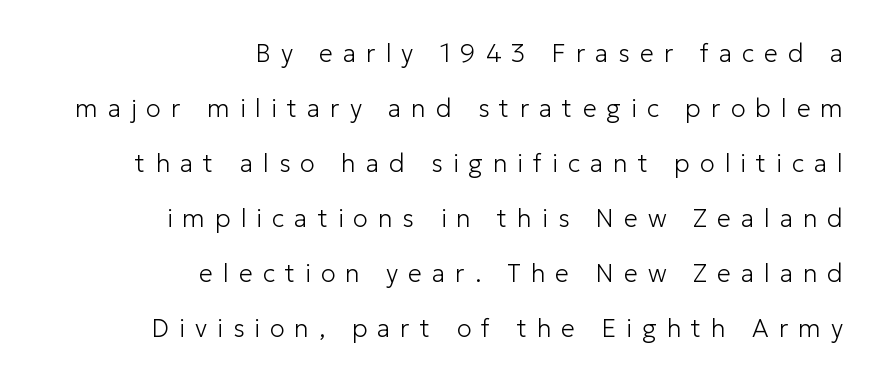
Q: Is the text bold? A: No.
Q: Is the text italic (slanted)? A: No, it is upright.
Q: Is the text underlined? A: No.
Q: How is the paragraph aligned? A: Right-aligned.
Q: Is the spacing between letters normal or unusually wide? A: Unusually wide.
Q: Is the spacing between lines tight, normal or loose? A: Loose.
